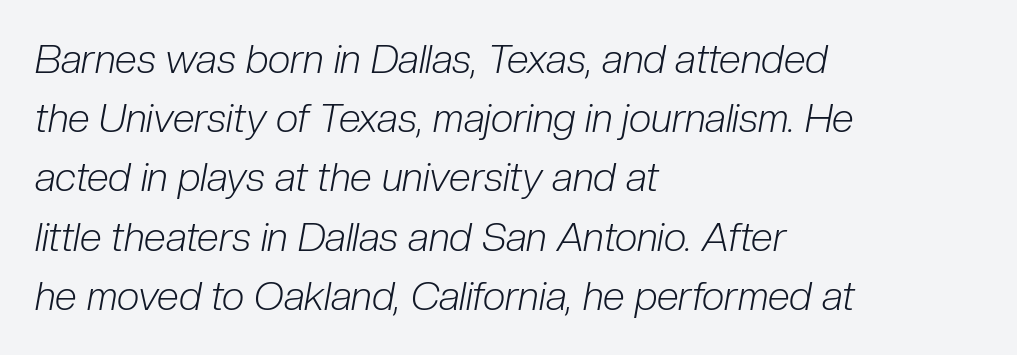
Q: Is the text bold? A: No.
Q: Is the text italic (slanted)? A: Yes, it leans right by about 10 degrees.
Q: Is the text underlined? A: No.
Q: How is the paragraph aligned? A: Left-aligned.
Q: Is the spacing between letters normal or unusually wide? A: Normal.
Q: Is the spacing between lines tight, normal or loose? A: Normal.
Q: Width (condensed, normal, or wide)? A: Condensed.
Q: Stroke contrast? A: Low.
Q: x-height? A: Medium.
Q: Monospaced? A: No.
